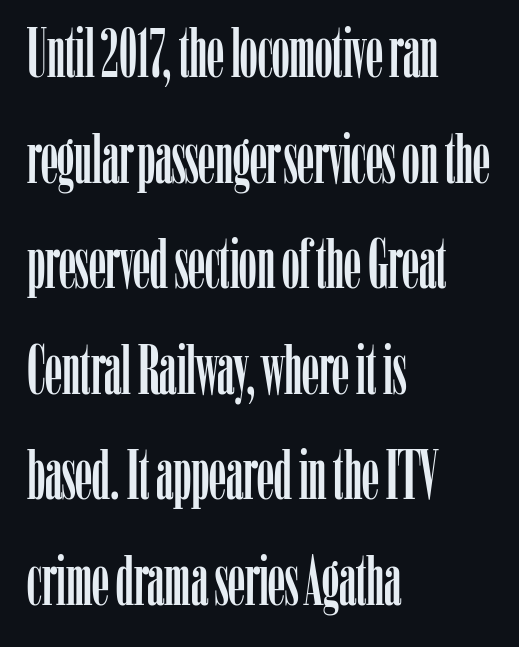
These lines stack with their left ends in a neat column. Inter-character spacing is left at the font's built-in metrics. Each row of text sits above clean, open space. Rows of type keep a routine distance in the vertical direction. Little horizontal feet cap the strokes, marking this as serif type. Think of a printed novel: that variable character pitch is what you see here.
